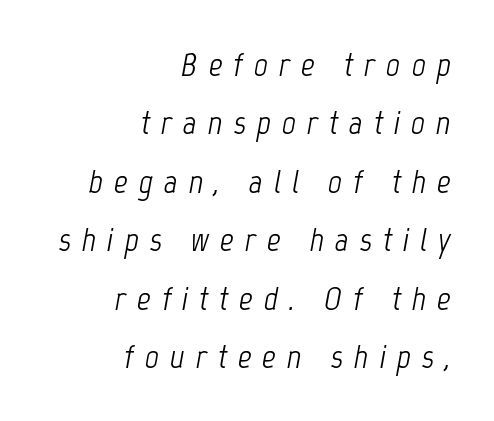
{"italic": "yes", "lean": "right", "slant_degrees": 12, "bold": "no", "weight": "light", "width": "condensed", "stroke_contrast": "low", "x_height": "medium", "monospaced": "no", "underline": "no", "align": "right", "line_spacing_ratio": 1.72, "letter_spacing": "wide", "letter_spacing_em": 0.32, "glyph_px": 34}
